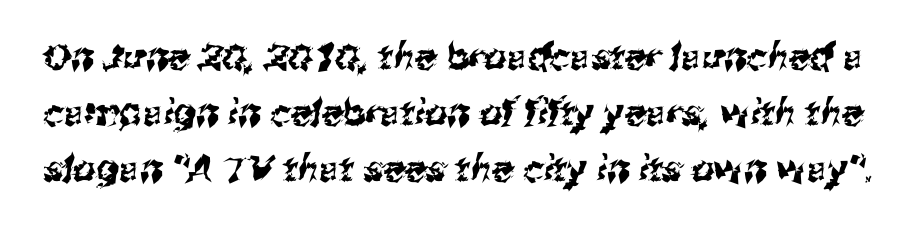
The image shows 36 px sans-serif type; set normal line spacing (1.56x), normal letter spacing, not underlined; medium stroke contrast and a medium x-height.
